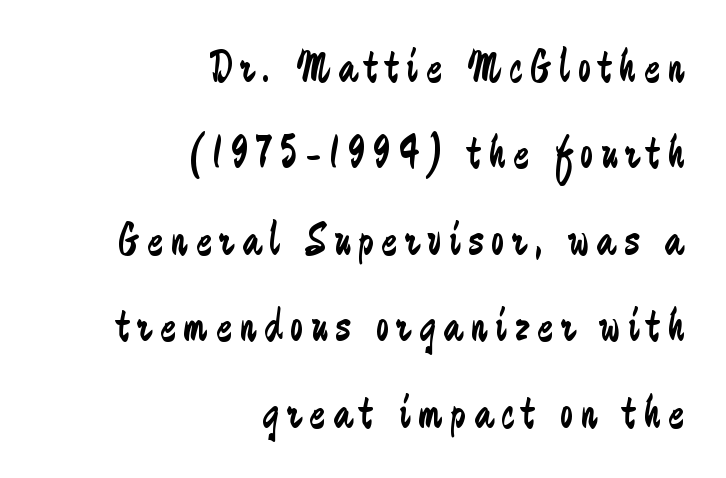
The lines are quadded right. Examine the stroke ends and you'll find no serifs. No heavy texture on the line: the type isn't bold. Anything drawn beneath the words? Only blank space. This sample has the flowing, uneven cadence of proportional lettering.
